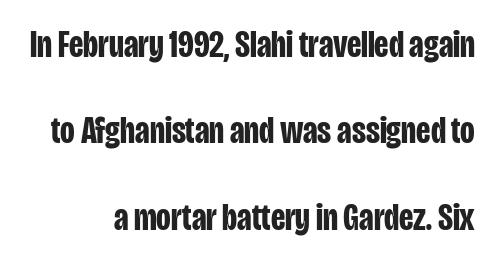
Q: Is the text bold? A: Yes.
Q: Is the text italic (slanted)? A: No, it is upright.
Q: Is the typeface a serif or a sans-serif typeface? A: Sans-serif.
Q: Is the text underlined? A: No.
Q: Is the spacing between letters normal or unusually wide? A: Normal.
Q: Is the spacing between lines tight, normal or loose? A: Loose.
Q: Width (condensed, normal, or wide)? A: Condensed.
Q: Stroke contrast? A: Low.
Q: x-height? A: Large.
Q: Monospaced? A: No.
